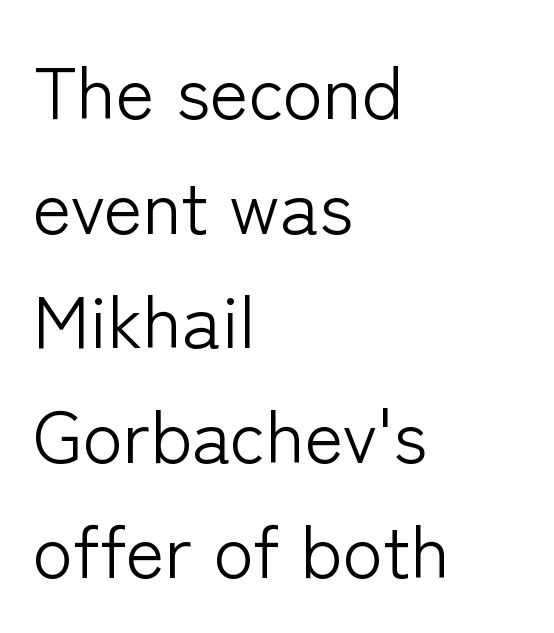
What's the leading like? Ordinary, nothing unusual. Varying glyph widths throughout — classic text-font behaviour. Typographically, this falls in the sans-serif category. Characters follow at the spacing the type designer built in. The lines in this sample share a left origin and differ only in where they stop. Descenders are the only things crossing below the line.
